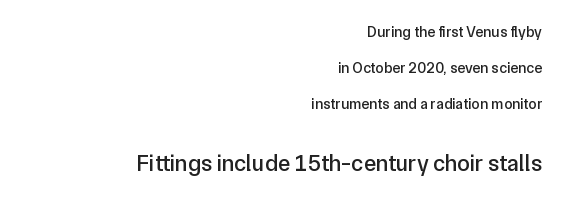
The image shows 23 px text type, upright; set right-aligned, loose line spacing (2.39x), normal letter spacing, not underlined; the second (bottom) block is 1.53x larger.
